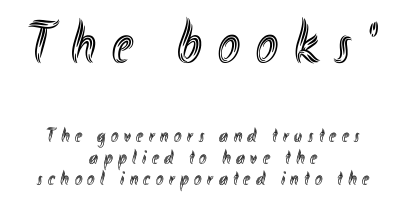
{"width": "condensed", "x_height": "small", "monospaced": "no", "underline": "no", "align": "center", "line_spacing": "tight", "line_spacing_ratio": 1.07, "letter_spacing": "wide", "letter_spacing_em": 0.28, "larger_block": "first", "size_ratio": 2.95, "glyph_px": 59}
